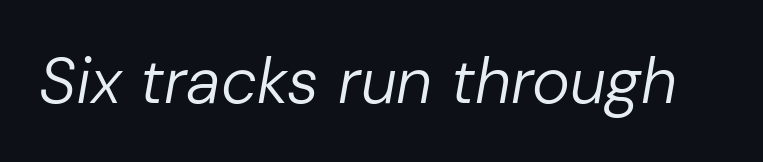
{"italic": "yes", "lean": "right", "slant_degrees": 10, "bold": "no", "weight": "regular", "width": "normal", "stroke_contrast": "low", "x_height": "medium", "monospaced": "no", "underline": "no", "letter_spacing": "normal", "letter_spacing_em": 0.0, "glyph_px": 64}
